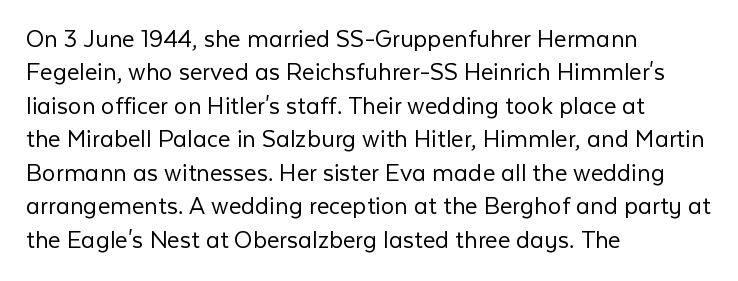
Q: Is the text bold? A: No.
Q: Is the text italic (slanted)? A: No, it is upright.
Q: Is the text underlined? A: No.
Q: How is the paragraph aligned? A: Left-aligned.
Q: Is the spacing between letters normal or unusually wide? A: Normal.
